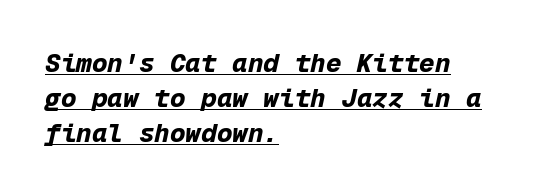
The image shows 26 px bold type, italic (leaning right); set left-aligned, normal line spacing (1.34x), normal letter spacing, underlined.
